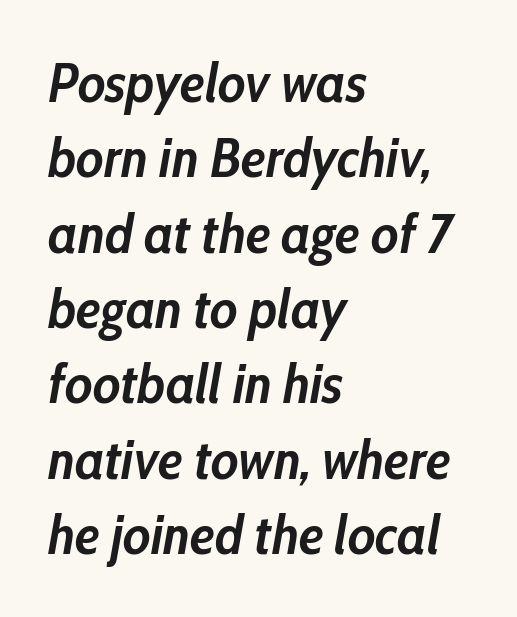
Q: Is the text bold? A: Yes.
Q: Is the text italic (slanted)? A: Yes, it leans right by about 10 degrees.
Q: Is the text underlined? A: No.
Q: How is the paragraph aligned? A: Left-aligned.
Q: Is the spacing between letters normal or unusually wide? A: Normal.
Q: Is the spacing between lines tight, normal or loose? A: Normal.
Q: Width (condensed, normal, or wide)? A: Condensed.
Q: Stroke contrast? A: Low.
Q: x-height? A: Medium.
Q: Monospaced? A: No.
